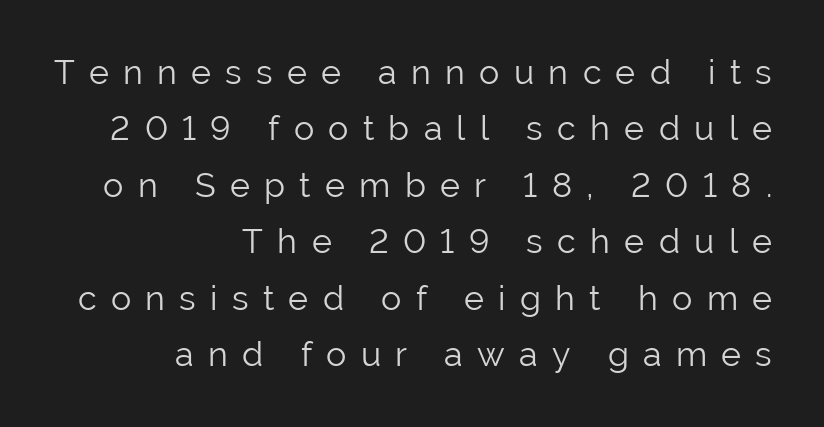
Q: Is the text bold? A: No.
Q: Is the text italic (slanted)? A: No, it is upright.
Q: Is the typeface a serif or a sans-serif typeface? A: Sans-serif.
Q: Is the text underlined? A: No.
Q: How is the paragraph aligned? A: Right-aligned.
Q: Is the spacing between letters normal or unusually wide? A: Unusually wide.
Q: Is the spacing between lines tight, normal or loose? A: Normal.
Q: Width (condensed, normal, or wide)? A: Normal.
Q: Stroke contrast? A: Low.
Q: x-height? A: Medium.
Q: Monospaced? A: No.
